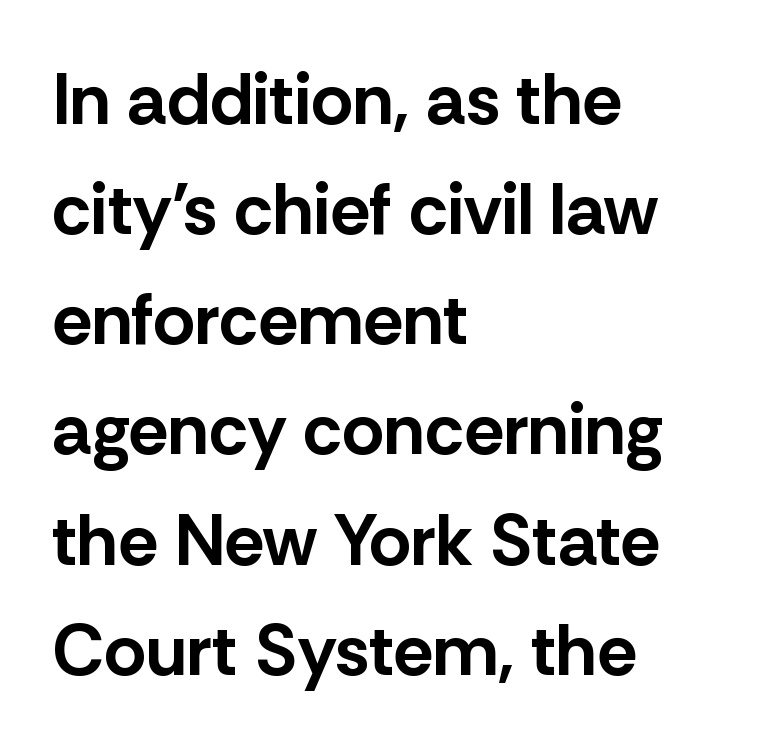
{"serif": "no", "italic": "no", "bold": "yes", "weight": "bold", "width": "normal", "stroke_contrast": "low", "x_height": "medium", "monospaced": "no", "underline": "no", "align": "left", "line_spacing": "normal", "line_spacing_ratio": 1.53, "letter_spacing": "normal", "letter_spacing_em": 0.0, "glyph_px": 72}
